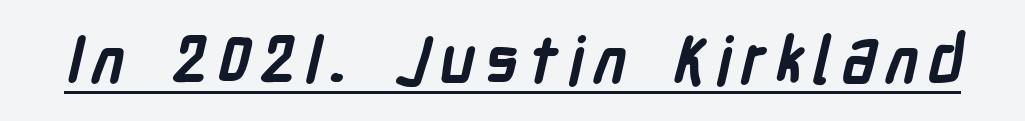
{"serif": "no", "bold": "yes", "weight": "semibold", "width": "condensed", "stroke_contrast": "low", "x_height": "medium", "monospaced": "no", "underline": "yes", "glyph_px": 65}
